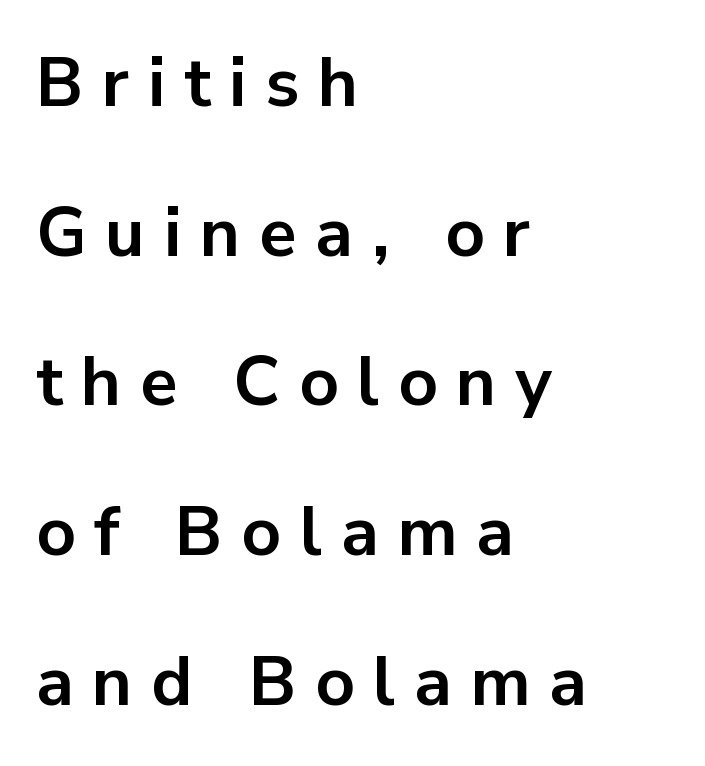
Are there feet on the stems? There aren't — it's a sans. The lettering holds an erect, upright posture throughout. Any mark beneath the type? The region is blank. Horizontal alignment here is leftward, the default for most running prose. Think of a printed novel: that variable character pitch is what you see here.
